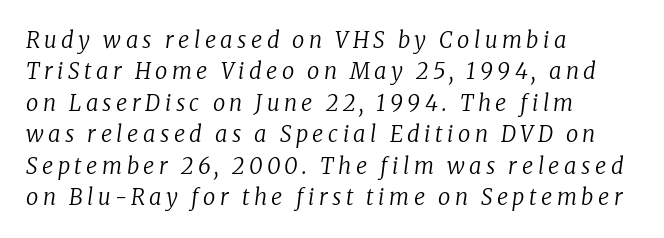
These lines were composed using italics. Loose tracking; the words dissolve into strings of separated letters. Anything drawn beneath the words? Only blank space. The strokes are not fattened; the text isn't bold.
